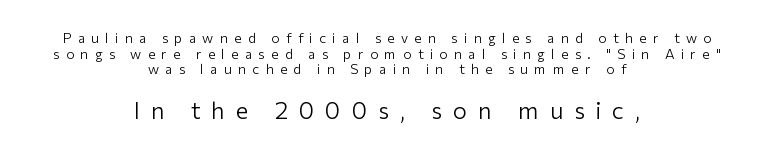
The image shows 24 px text type, upright; set centered, tight line spacing (1.11x), unusually wide letter spacing (+0.45 em), not underlined; the second (bottom) block is 1.71x larger.
